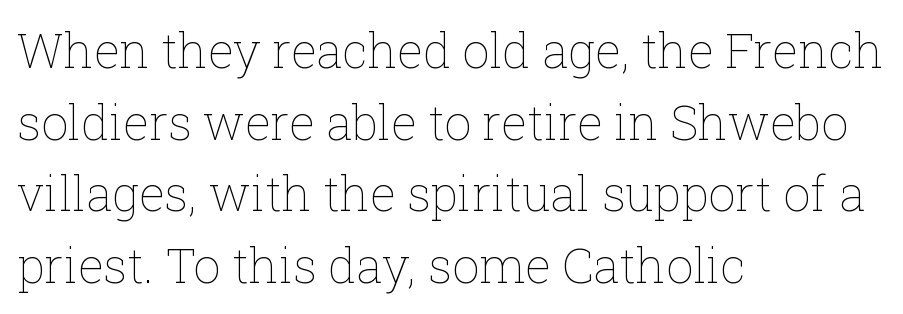
The image shows 48 px thin type, upright; set left-aligned, normal line spacing (1.49x), normal letter spacing, not underlined; low stroke contrast and a medium x-height.
